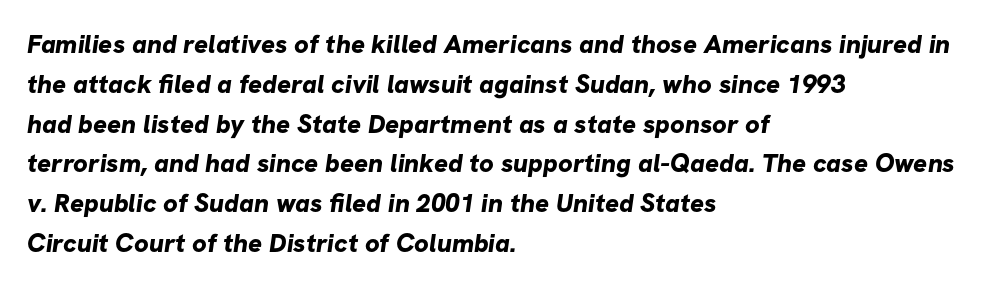
Q: Is the text bold? A: Yes.
Q: Is the text underlined? A: No.
Q: How is the paragraph aligned? A: Left-aligned.
Q: Is the spacing between letters normal or unusually wide? A: Normal.
Q: Is the spacing between lines tight, normal or loose? A: Normal.
